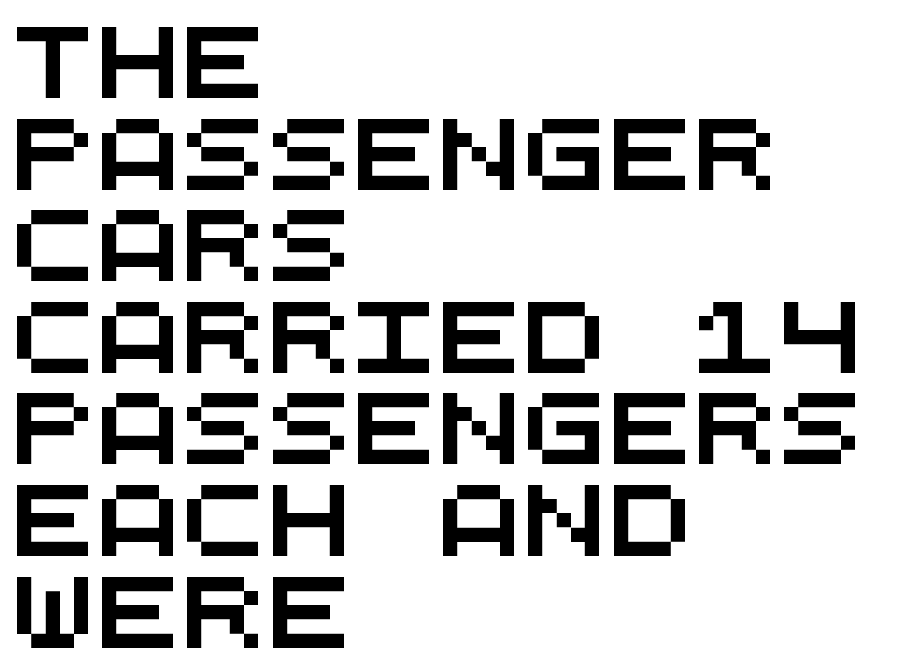
{"serif": "no", "width": "wide", "stroke_contrast": "medium", "x_height": "large", "monospaced": "yes", "underline": "no", "align": "left", "line_spacing": "normal", "line_spacing_ratio": 1.29, "letter_spacing": "normal", "letter_spacing_em": 0.0, "glyph_px": 71}
